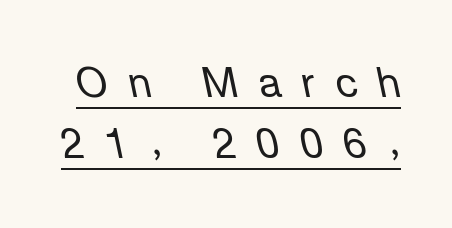
The image shows 41 px regular-weight type, italic (leaning left); set normal line spacing (1.49x), unusually wide letter spacing (+0.5 em), underlined; low stroke contrast and a medium x-height.
